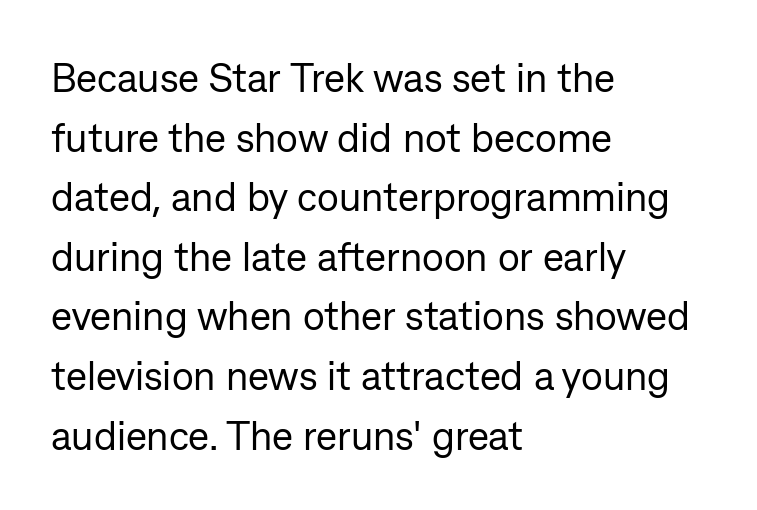
Grotesque or geometric, the face here clearly has no serifs. Does the copy run flush right? No — it runs flush left. Does the lettering tilt? It doesn't — this is upright. The line-height multiplier appears to be the usual default.
